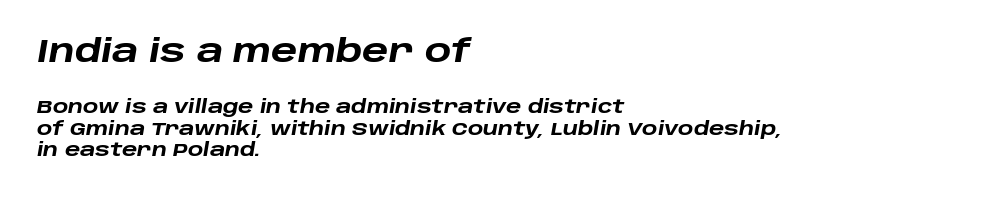
The image shows 31 px heavy, wide type, italic (leaning right); set left-aligned, line spacing 1.18x, normal letter spacing, not underlined; the first (top) block is 1.72x larger; low stroke contrast and a large x-height.
